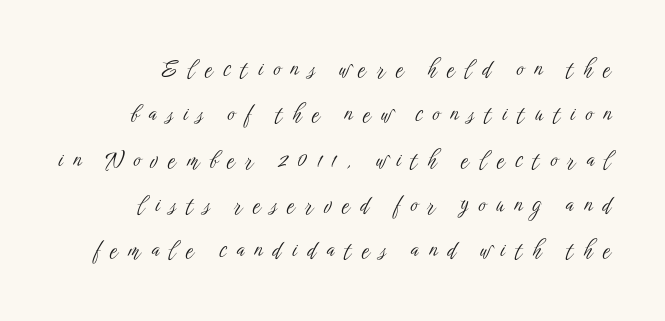
The image shows 22 px text type; set right-aligned, loose line spacing (2.06x), unusually wide letter spacing (+0.47 em), not underlined.
